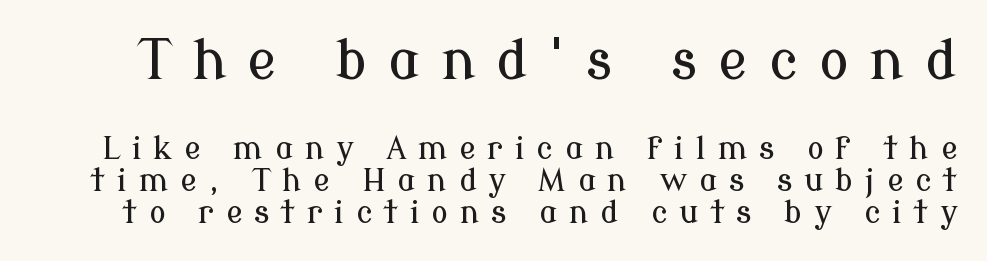
The image shows 55 px serif type, upright; set tight line spacing (1.03x), unusually wide letter spacing (+0.38 em), not underlined; the first (top) block is 1.77x larger; low stroke contrast and a medium x-height.
